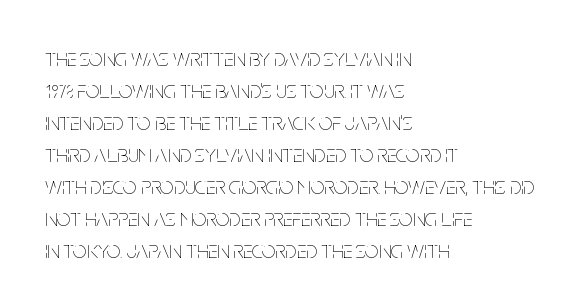
Q: Is the text bold? A: No.
Q: Is the text italic (slanted)? A: No, it is upright.
Q: Is the text underlined? A: No.
Q: How is the paragraph aligned? A: Left-aligned.
Q: Is the spacing between letters normal or unusually wide? A: Normal.
Q: Is the spacing between lines tight, normal or loose? A: Normal.
